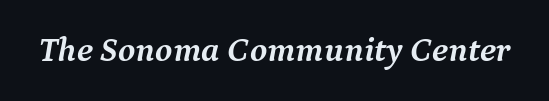
{"serif": "yes", "italic": "yes", "lean": "right", "slant_degrees": 9, "bold": "yes", "weight": "semibold", "width": "normal", "stroke_contrast": "medium", "x_height": "medium", "monospaced": "no", "underline": "no", "letter_spacing": "normal", "letter_spacing_em": 0.0, "glyph_px": 35}
